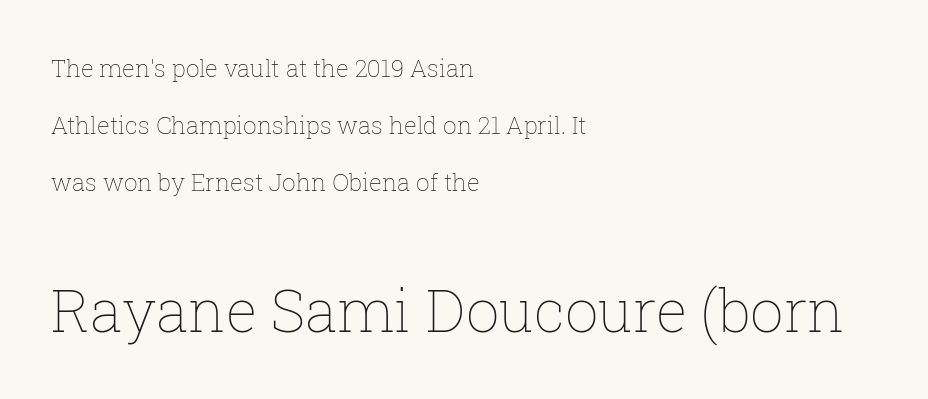
{"italic": "no", "bold": "no", "weight": "thin", "width": "normal", "stroke_contrast": "low", "x_height": "medium", "monospaced": "no", "underline": "no", "align": "left", "line_spacing": "loose", "line_spacing_ratio": 2.38, "letter_spacing": "normal", "letter_spacing_em": 0.0, "larger_block": "second", "size_ratio": 2.46, "glyph_px": 59}
